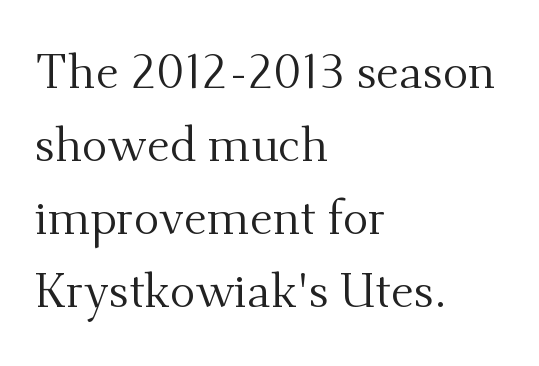
Q: Is the text bold? A: No.
Q: Is the text italic (slanted)? A: No, it is upright.
Q: Is the typeface a serif or a sans-serif typeface? A: Serif.
Q: Is the text underlined? A: No.
Q: How is the paragraph aligned? A: Left-aligned.
Q: Is the spacing between letters normal or unusually wide? A: Normal.
Q: Is the spacing between lines tight, normal or loose? A: Normal.
Q: Width (condensed, normal, or wide)? A: Normal.
Q: Stroke contrast? A: Medium.
Q: x-height? A: Small.
Q: Monospaced? A: No.
